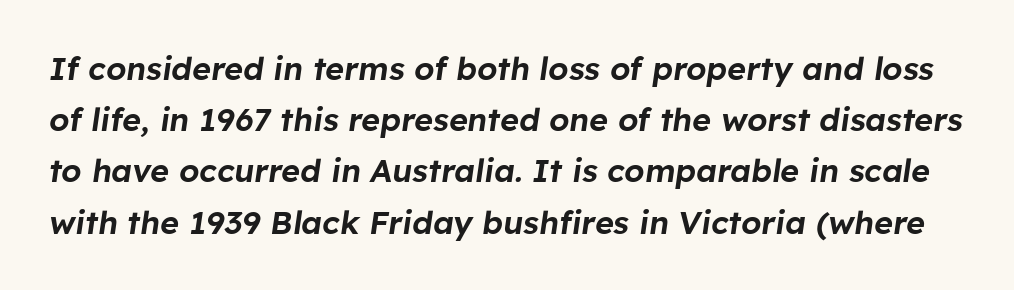
Nobody drew a line under any word here. Tracking value appears to be zero — textbook default spacing. Here the designer chose a conventional face with non-uniform glyph widths. This block has exactly the height ordinary leading produces.
